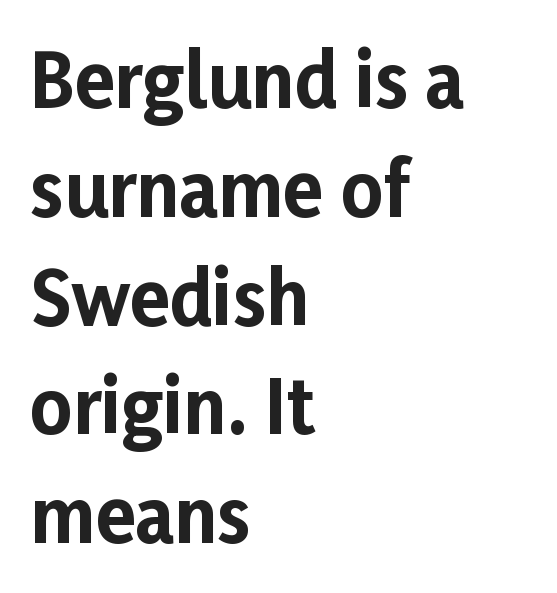
The image shows 73 px bold sans-serif type, upright; set left-aligned, normal line spacing (1.49x), normal letter spacing, not underlined; low stroke contrast and a medium x-height.
